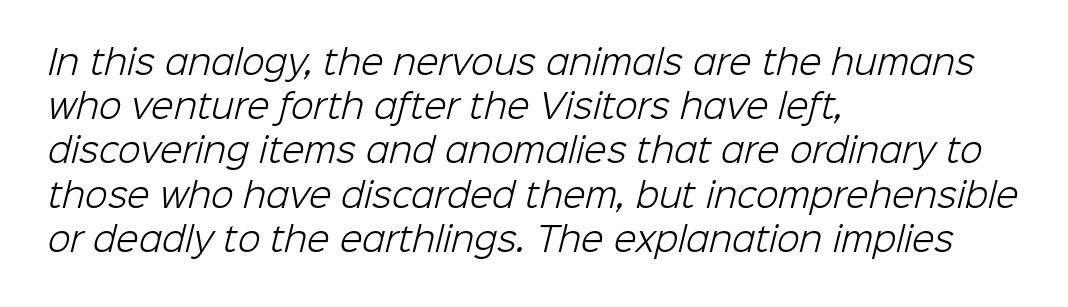
{"serif": "no", "bold": "no", "weight": "light", "width": "normal", "stroke_contrast": "low", "x_height": "medium", "monospaced": "no", "underline": "no", "align": "left", "line_spacing": "normal", "line_spacing_ratio": 1.34, "letter_spacing": "normal", "letter_spacing_em": 0.0, "glyph_px": 33}
